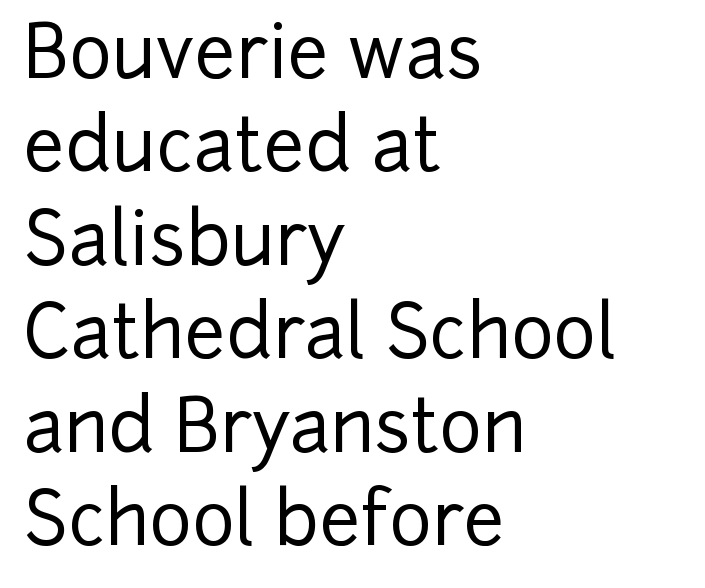
The image shows 73 px sans-serif type, upright; set left-aligned, normal line spacing (1.28x), normal letter spacing, not underlined; low stroke contrast and a medium x-height.
